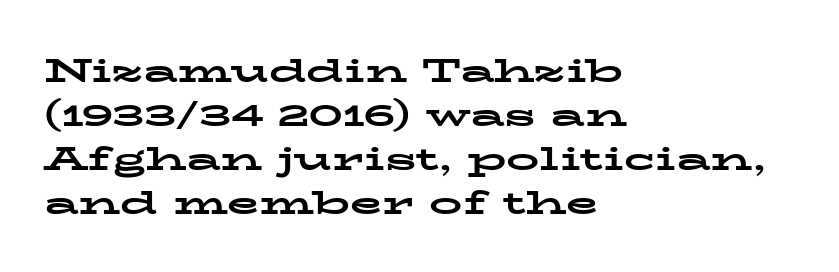
Vertical spacing — default. Here the glyphs are tracked normally, forming tight word shapes. The designer went with a serif here, giving each stem small feet. Check the space under the baseline: it is left empty. This sample uses an upright cut, with every glyph sitting square on the baseline.
